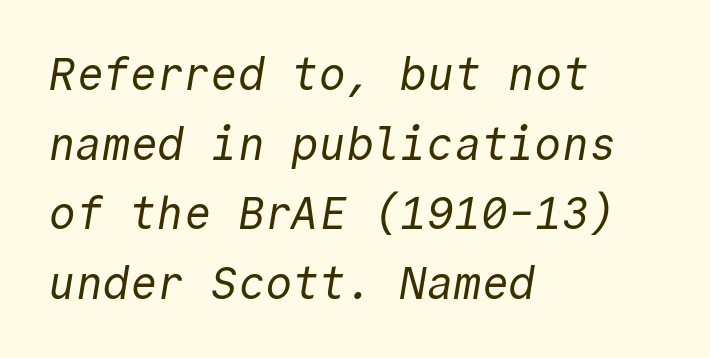
Q: Is the text bold? A: No.
Q: Is the typeface a serif or a sans-serif typeface? A: Sans-serif.
Q: Is the text underlined? A: No.
Q: How is the paragraph aligned? A: Left-aligned.
Q: Is the spacing between letters normal or unusually wide? A: Normal.
Q: Is the spacing between lines tight, normal or loose? A: Normal.
Q: Width (condensed, normal, or wide)? A: Normal.
Q: x-height? A: Medium.
Q: Monospaced? A: Yes.
